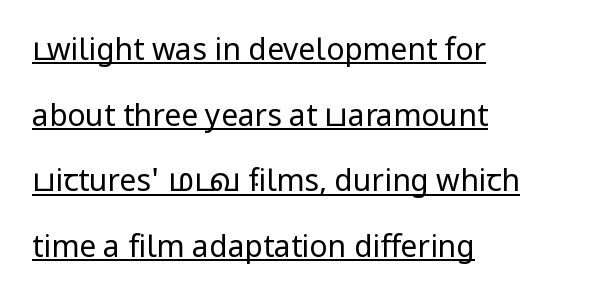
{"serif": "no", "italic": "no", "bold": "no", "weight": "regular", "width": "normal", "stroke_contrast": "low", "x_height": "medium", "monospaced": "no", "underline": "yes", "align": "left", "line_spacing": "loose", "line_spacing_ratio": 2.19, "letter_spacing": "normal", "letter_spacing_em": 0.0, "glyph_px": 30}
